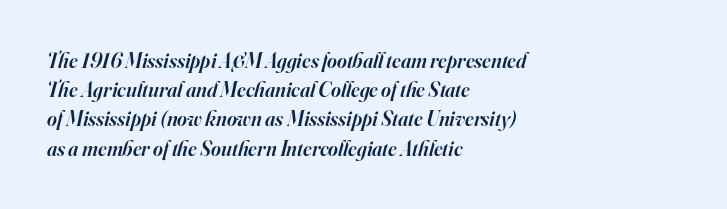
Q: Is the text bold? A: Semi-bold.
Q: Is the text italic (slanted)? A: Yes, it leans right by about 16 degrees.
Q: Is the text underlined? A: No.
Q: How is the paragraph aligned? A: Left-aligned.
Q: Is the spacing between letters normal or unusually wide? A: Normal.
Q: Is the spacing between lines tight, normal or loose? A: Normal.
